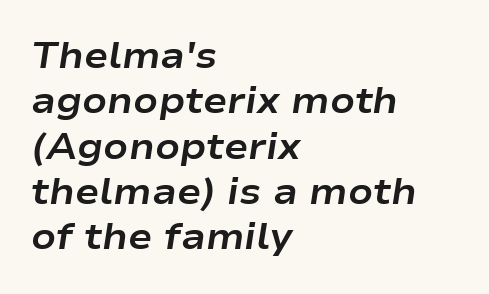
{"italic": "yes", "lean": "right", "slant_degrees": 9, "bold": "yes", "weight": "bold", "width": "wide", "stroke_contrast": "low", "x_height": "medium", "monospaced": "no", "underline": "no", "align": "left", "line_spacing": "normal", "line_spacing_ratio": 1.26, "letter_spacing": "normal", "letter_spacing_em": 0.0, "glyph_px": 36}
